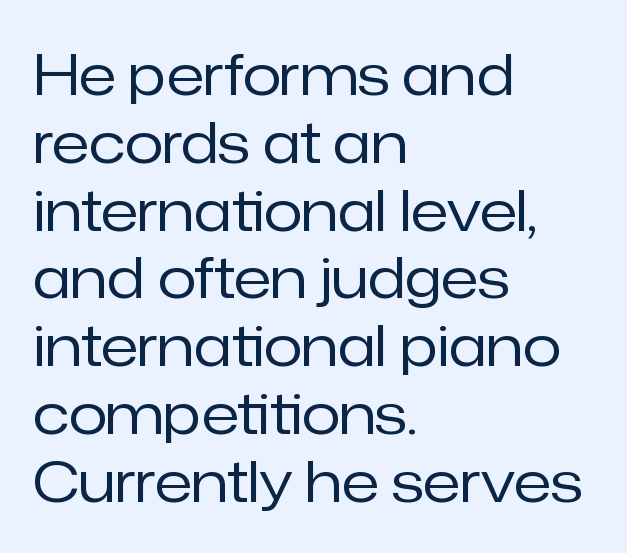
The image shows 56 px regular-weight sans-serif type, upright; set left-aligned, line spacing 1.21x, normal letter spacing, not underlined; low stroke contrast and a medium x-height.
